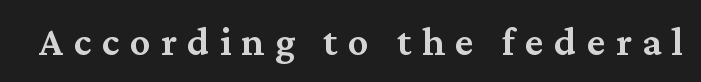
{"serif": "yes", "italic": "no", "bold": "semi", "weight": "semibold", "width": "normal", "stroke_contrast": "medium", "x_height": "medium", "monospaced": "no", "underline": "no", "letter_spacing": "wide", "letter_spacing_em": 0.25, "glyph_px": 41}
